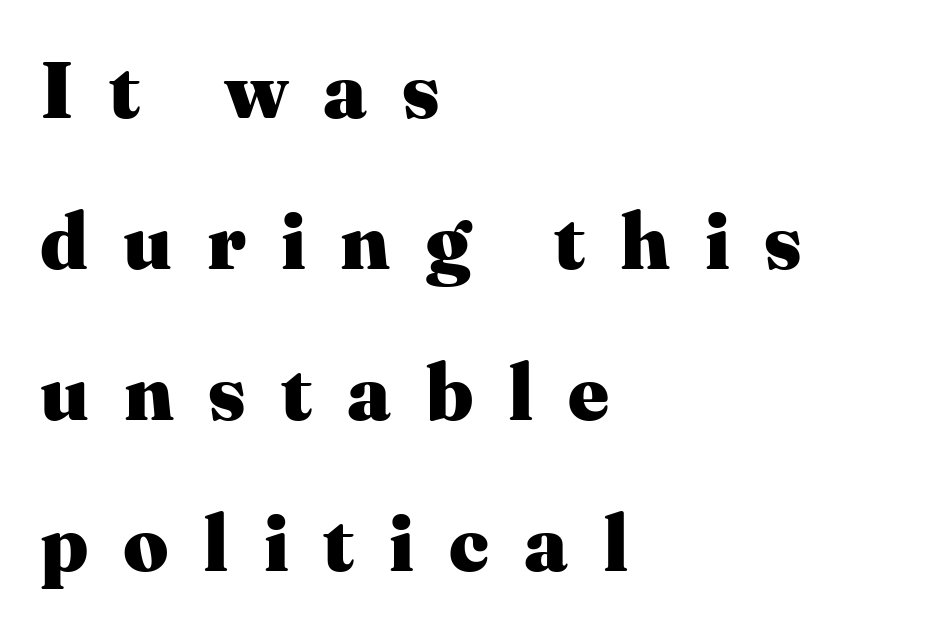
Q: Is the text bold? A: Yes.
Q: Is the text italic (slanted)? A: No, it is upright.
Q: Is the typeface a serif or a sans-serif typeface? A: Serif.
Q: Is the text underlined? A: No.
Q: How is the paragraph aligned? A: Left-aligned.
Q: Is the spacing between letters normal or unusually wide? A: Unusually wide.
Q: Is the spacing between lines tight, normal or loose? A: Loose.
Q: Width (condensed, normal, or wide)? A: Normal.
Q: Stroke contrast? A: Medium.
Q: x-height? A: Medium.
Q: Monospaced? A: No.
